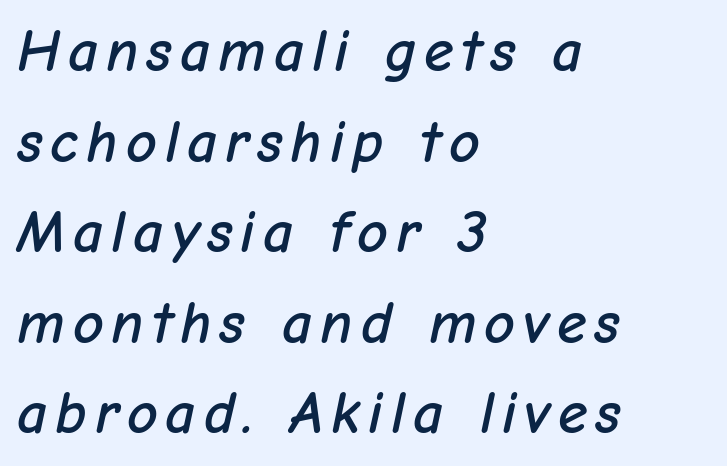
Q: Is the text italic (slanted)? A: Yes, it leans right by about 12 degrees.
Q: Is the text underlined? A: No.
Q: How is the paragraph aligned? A: Left-aligned.
Q: Is the spacing between lines tight, normal or loose? A: Normal.
Q: Width (condensed, normal, or wide)? A: Normal.
Q: Stroke contrast? A: Low.
Q: x-height? A: Medium.
Q: Monospaced? A: No.
